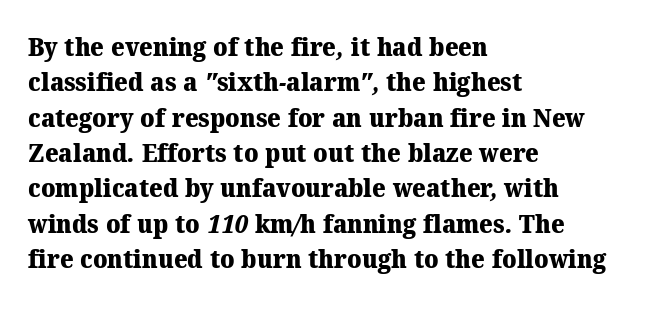
Characters follow at the spacing the type designer built in. Vertical spacing — default. Alignment: flush left. Students, this is bold: see how much ink each stroke carries.
